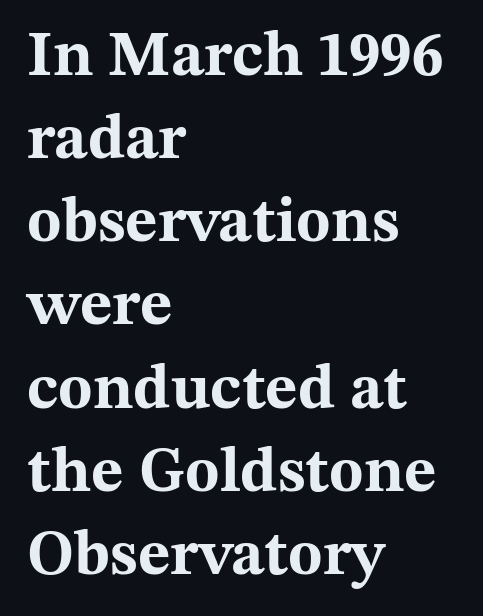
Look at the stroke-to-counter ratio: heavy, a bold. Upright lettering throughout. The line texture is even and compact thanks to regular tracking. This sample is left-justified, so line endings fall wherever the words run out. A normal amount of white space separates one row of letters from the next.
